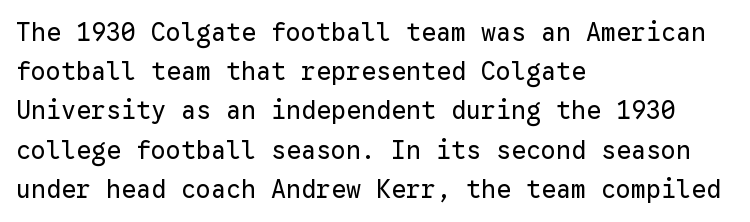
Q: Is the text bold? A: No.
Q: Is the text italic (slanted)? A: No, it is upright.
Q: Is the text underlined? A: No.
Q: How is the paragraph aligned? A: Left-aligned.
Q: Is the spacing between letters normal or unusually wide? A: Normal.
Q: Is the spacing between lines tight, normal or loose? A: Normal.
